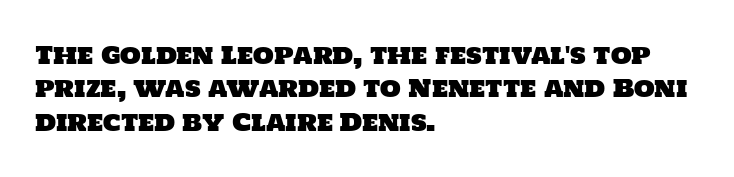
Visually the block forms a straight wall on the left and a jagged coastline on the right. The passage shown is not underscored anywhere. This rendering leaves character spacing at its baseline value. The leading is moderate, giving the passage an even texture.
